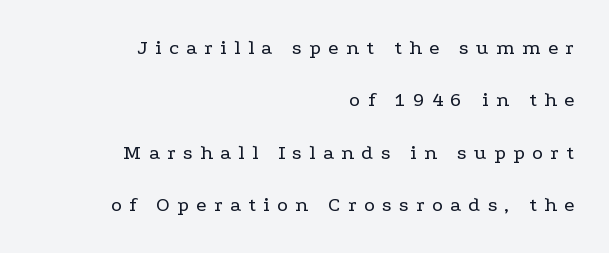
{"italic": "no", "bold": "no", "underline": "no", "align": "right", "line_spacing": "loose", "line_spacing_ratio": 2.5, "letter_spacing": "wide", "letter_spacing_em": 0.35, "glyph_px": 21}
